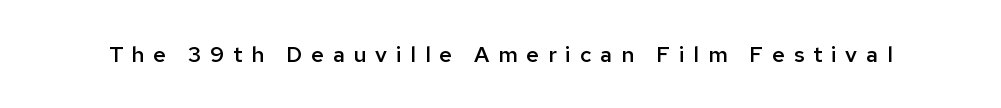
The image shows 22 px text type, upright; set unusually wide letter spacing (+0.4 em), not underlined.
